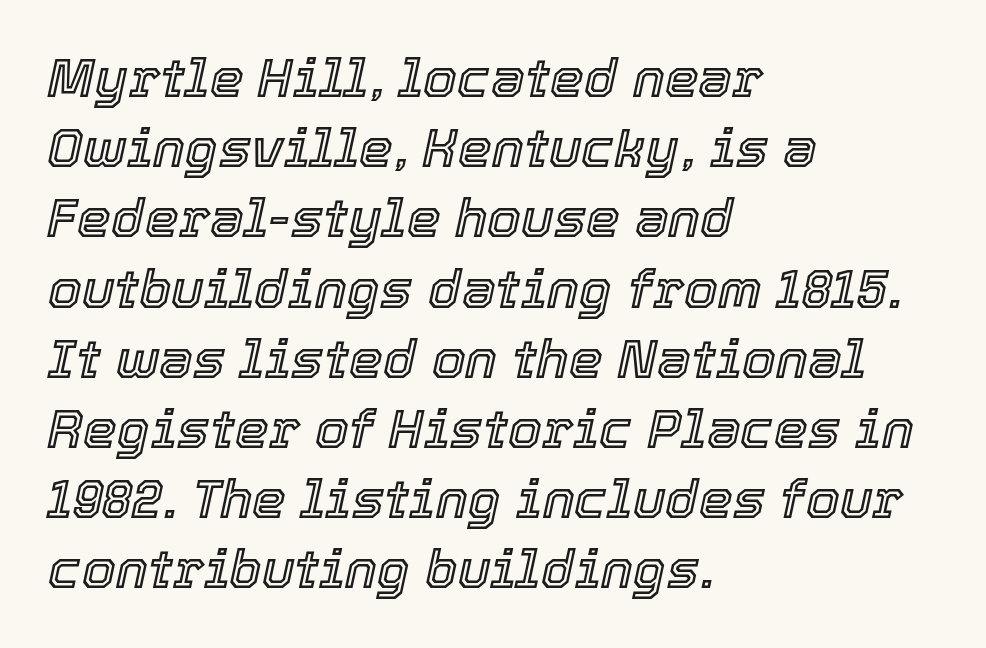
Q: Is the text italic (slanted)? A: Yes, it leans right by about 12 degrees.
Q: Is the text underlined? A: No.
Q: How is the paragraph aligned? A: Left-aligned.
Q: Is the spacing between letters normal or unusually wide? A: Normal.
Q: Is the spacing between lines tight, normal or loose? A: Normal.
Q: Width (condensed, normal, or wide)? A: Normal.
Q: x-height? A: Medium.
Q: Monospaced? A: No.
